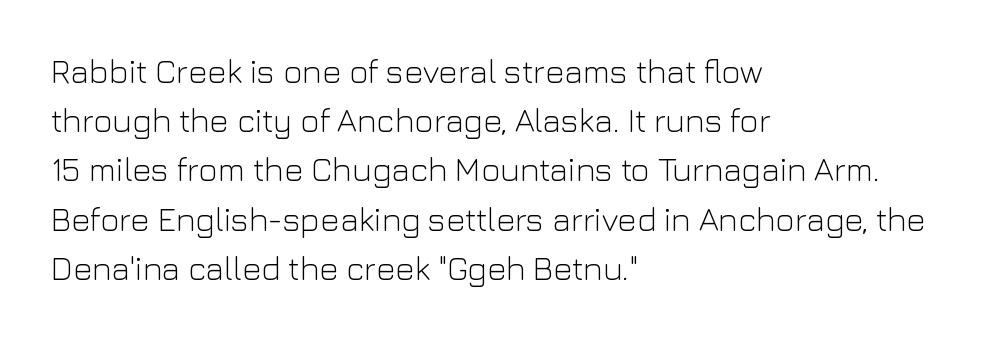
One glance says typical: line gaps are just what's usual. Is this a heavy cut? Hardly; it is regular or lighter. The rendering shows plain stroke endings on the letterforms — a sans-serif design. Does the lettering tilt? It doesn't — this is upright. Letter spacing: default. The space directly below the letters is spotless.
